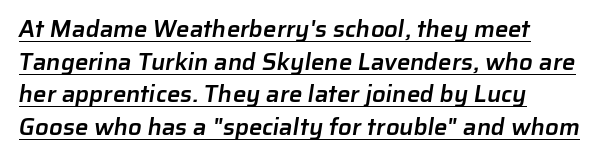
Caption: standard tracking, unaltered. Students, observe: this is what conventionally led text looks like. Compared with undecorated copy, this sample adds a rule below the words. The passage shown is semibold, sitting just below true bold. Notice how the passage keeps a crisp vertical edge on the left only.
